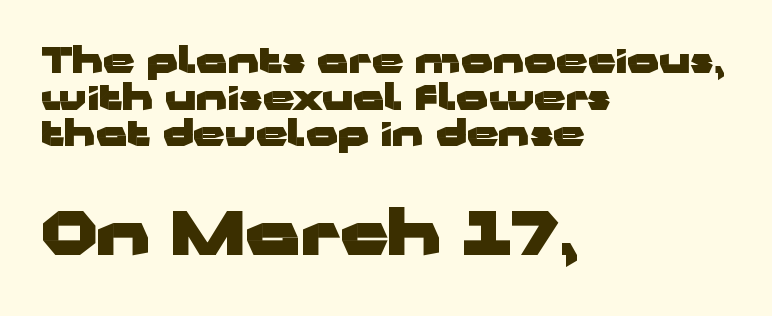
Q: Is the text bold? A: Yes.
Q: Is the text italic (slanted)? A: No, it is upright.
Q: Is the typeface a serif or a sans-serif typeface? A: Sans-serif.
Q: Is the text underlined? A: No.
Q: How is the paragraph aligned? A: Left-aligned.
Q: Is the spacing between letters normal or unusually wide? A: Normal.
Q: Is the spacing between lines tight, normal or loose? A: Tight.
Q: Which block of text is set in a larger size, the first (top) or the second (bottom)? A: The second (bottom) one.
Q: Width (condensed, normal, or wide)? A: Wide.
Q: Stroke contrast? A: Low.
Q: x-height? A: Medium.
Q: Monospaced? A: No.
